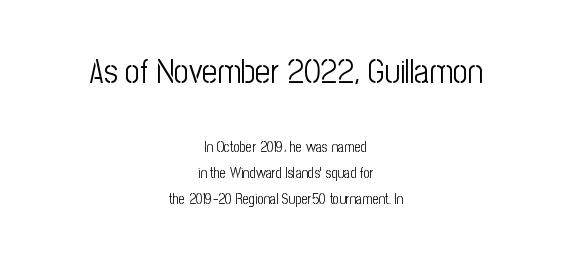
Q: Is the text bold? A: No.
Q: Is the text italic (slanted)? A: No, it is upright.
Q: Is the typeface a serif or a sans-serif typeface? A: Sans-serif.
Q: Is the text underlined? A: No.
Q: How is the paragraph aligned? A: Centered.
Q: Is the spacing between letters normal or unusually wide? A: Normal.
Q: Which block of text is set in a larger size, the first (top) or the second (bottom)? A: The first (top) one.
Q: Width (condensed, normal, or wide)? A: Condensed.
Q: Stroke contrast? A: Low.
Q: x-height? A: Medium.
Q: Monospaced? A: No.
